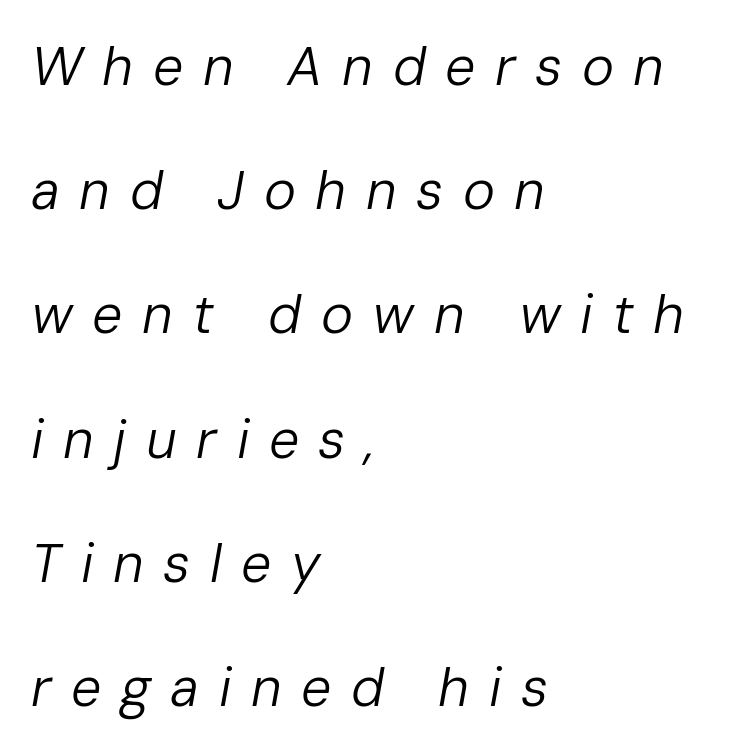
{"italic": "yes", "lean": "right", "slant_degrees": 10, "bold": "no", "weight": "regular", "width": "normal", "stroke_contrast": "low", "x_height": "medium", "monospaced": "no", "underline": "no", "align": "left", "line_spacing": "loose", "line_spacing_ratio": 2.3, "letter_spacing": "wide", "letter_spacing_em": 0.36, "glyph_px": 54}
